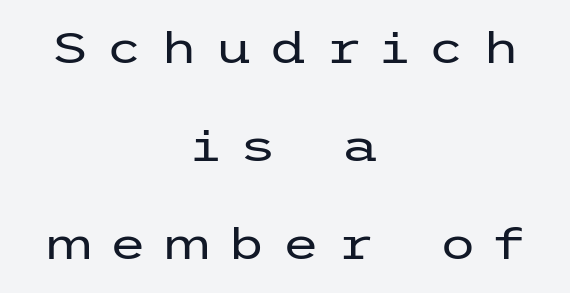
The image shows 43 px regular-weight, wide sans-serif type, upright; set centered, loose line spacing (2.28x), unusually wide letter spacing (+0.4 em), not underlined; low stroke contrast and a medium x-height.
